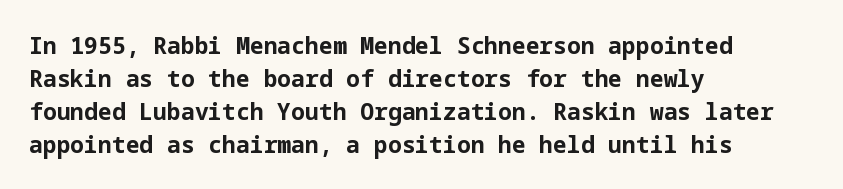
The gaps between neighbouring characters are ordinary and unremarkable. A dark, heavy texture on the line: the type is bold. Leftover space on each line is placed entirely after the last word. Reading down the column, the eye jumps a familiar distance to each next line. This is the regular roman posture of the typeface.
